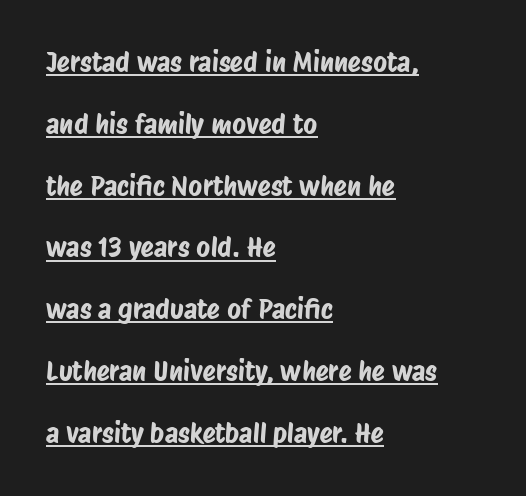
{"underline": "yes", "align": "left", "line_spacing": "loose", "line_spacing_ratio": 2.29, "letter_spacing": "normal", "letter_spacing_em": 0.0, "glyph_px": 27}
